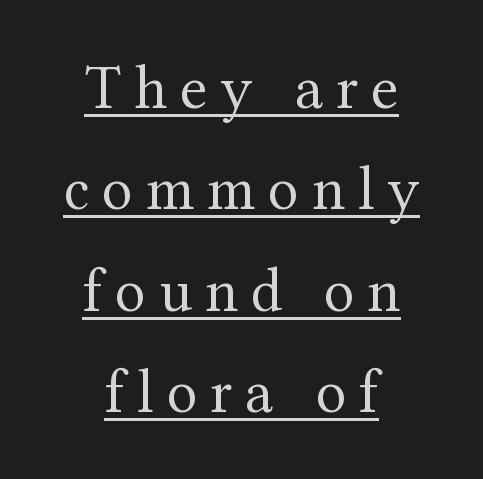
Q: Is the text bold? A: No.
Q: Is the text italic (slanted)? A: No, it is upright.
Q: Is the typeface a serif or a sans-serif typeface? A: Serif.
Q: Is the text underlined? A: Yes.
Q: How is the paragraph aligned? A: Centered.
Q: Is the spacing between letters normal or unusually wide? A: Unusually wide.
Q: Is the spacing between lines tight, normal or loose? A: Normal.
Q: Width (condensed, normal, or wide)? A: Normal.
Q: Stroke contrast? A: Medium.
Q: x-height? A: Medium.
Q: Monospaced? A: No.
